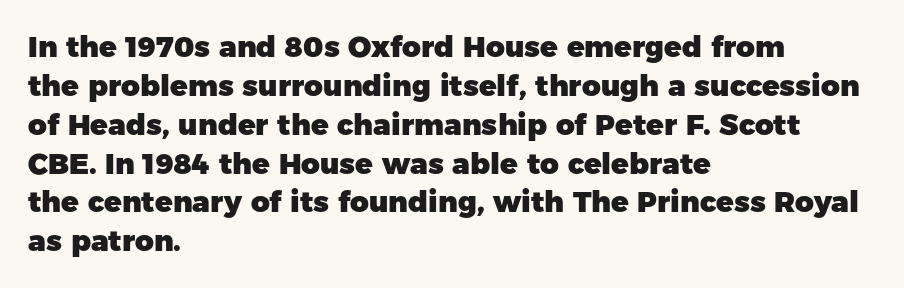
Type without underlining. What stands out about the letter spacing? Nothing — it is the standard amount. Typographic density is high because the face is bold. A typesetter would call this proportional, since set widths differ per character.
